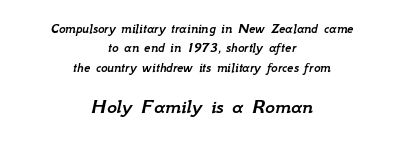
{"italic": "yes", "lean": "right", "slant_degrees": 12, "underline": "no", "align": "center", "line_spacing": "normal", "line_spacing_ratio": 1.38, "letter_spacing": "normal", "letter_spacing_em": 0.0, "larger_block": "second", "size_ratio": 1.5, "glyph_px": 21}
